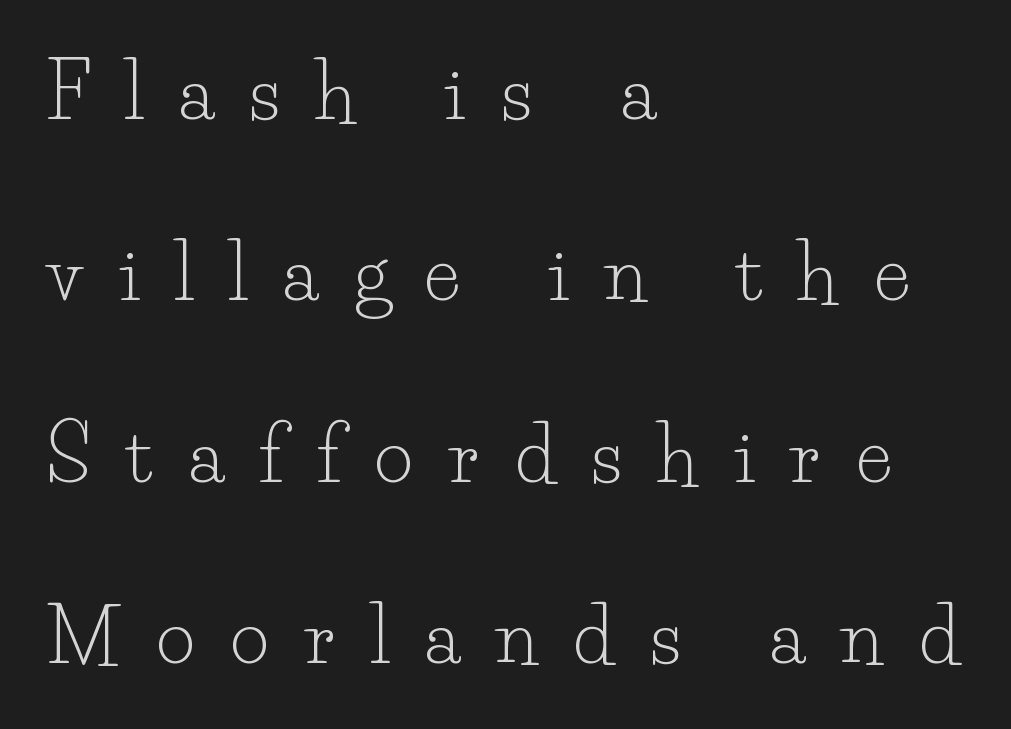
Q: Is the text bold? A: No.
Q: Is the text italic (slanted)? A: No, it is upright.
Q: Is the typeface a serif or a sans-serif typeface? A: Serif.
Q: Is the text underlined? A: No.
Q: How is the paragraph aligned? A: Left-aligned.
Q: Is the spacing between letters normal or unusually wide? A: Unusually wide.
Q: Is the spacing between lines tight, normal or loose? A: Loose.
Q: Width (condensed, normal, or wide)? A: Normal.
Q: Stroke contrast? A: Low.
Q: x-height? A: Small.
Q: Monospaced? A: No.
